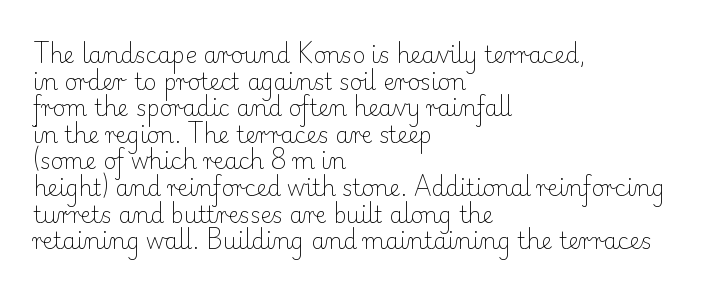
{"italic": "no", "bold": "no", "underline": "no", "align": "left", "line_spacing_ratio": 1.21, "letter_spacing": "normal", "letter_spacing_em": 0.0, "glyph_px": 22}
